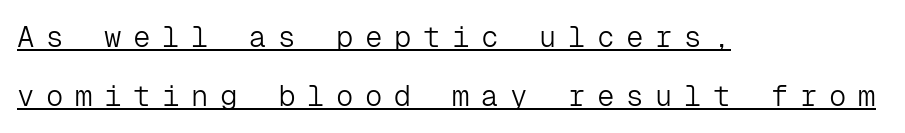
The image shows 29 px light sans-serif type, upright, monospaced; set left-aligned, loose line spacing (2.04x), unusually wide letter spacing (+0.4 em), underlined; low stroke contrast and a medium x-height.
